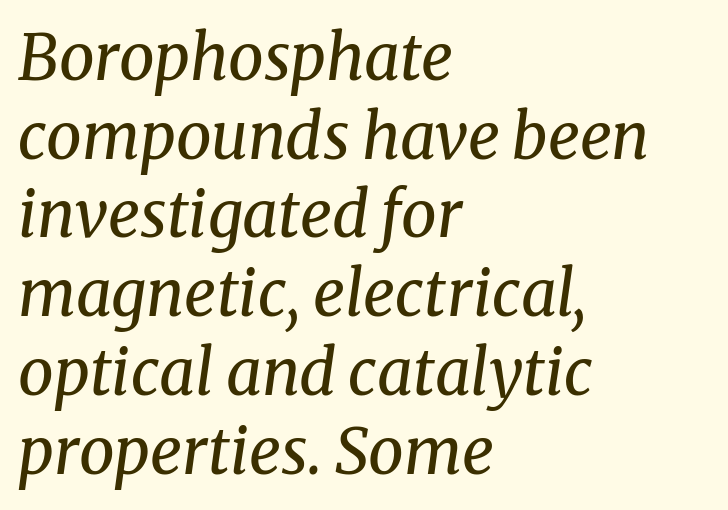
The image shows 63 px regular-weight serif type, italic (leaning right); set left-aligned, normal line spacing (1.25x), normal letter spacing, not underlined; medium stroke contrast and a medium x-height.
